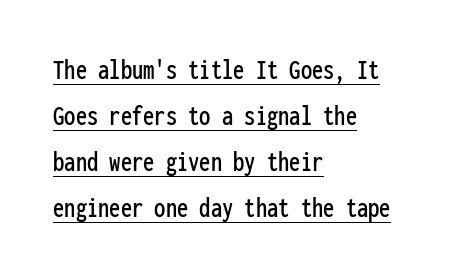
The image shows 30 px condensed sans-serif type, upright, monospaced; set left-aligned, normal line spacing (1.53x), normal letter spacing, underlined; low stroke contrast and a medium x-height.
